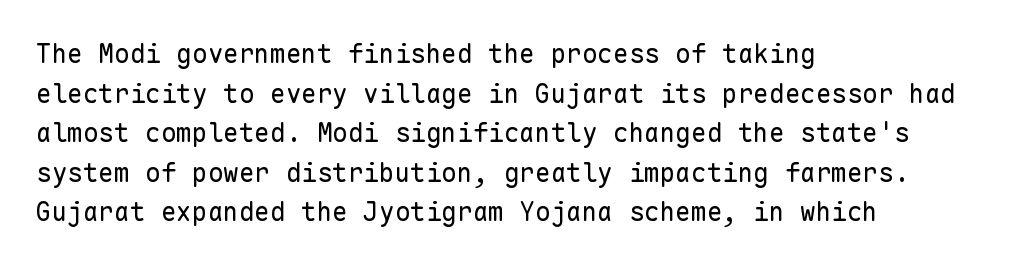
The image shows 26 px text type, upright; set left-aligned, normal line spacing (1.52x), normal letter spacing, not underlined.
